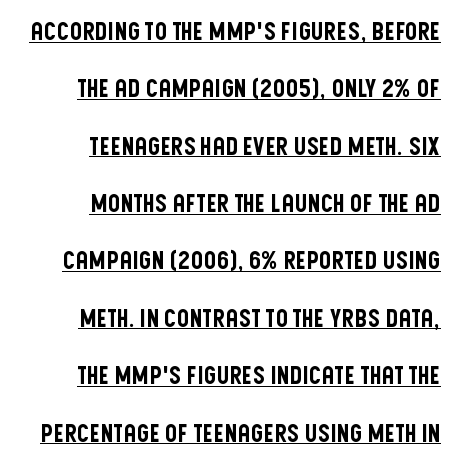
The image shows 24 px text type, upright; set right-aligned, loose line spacing (2.39x), normal letter spacing, underlined.
